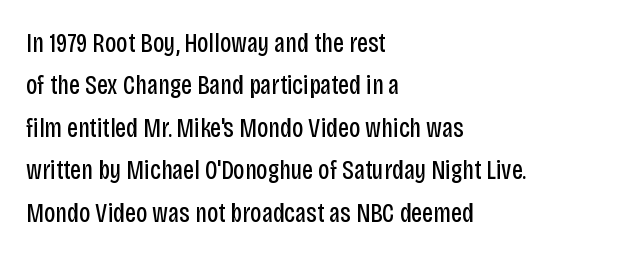
{"italic": "no", "bold": "no", "underline": "no", "align": "left", "line_spacing": "normal", "line_spacing_ratio": 1.57, "letter_spacing": "normal", "letter_spacing_em": 0.0, "glyph_px": 27}
